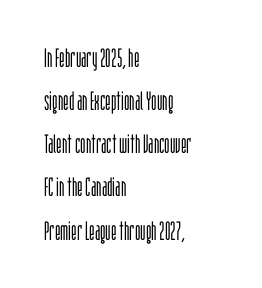
The image shows 26 px text type, upright; set left-aligned, normal line spacing (1.66x), normal letter spacing, not underlined.
